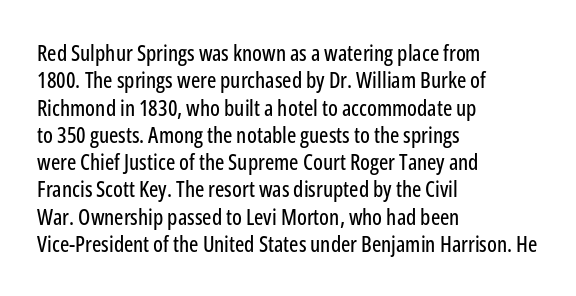
The image shows 22 px text type, upright; set left-aligned, line spacing 1.24x, normal letter spacing, not underlined.
